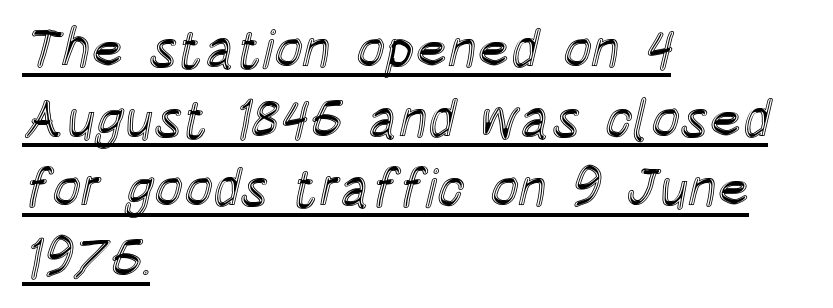
Evenly set lines give the paragraph a standard silhouette. You could not count columns in this text — the font is proportionally spaced. Underlining? Definitely there. Which margin do the lines hug? The left one — the right edge is uneven. What stands out about the letter spacing? Nothing — it is the standard amount.
